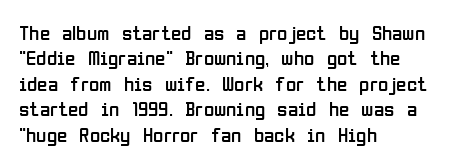
{"italic": "no", "bold": "no", "underline": "no", "align": "left", "line_spacing_ratio": 1.21, "letter_spacing": "normal", "letter_spacing_em": 0.0, "glyph_px": 21}
